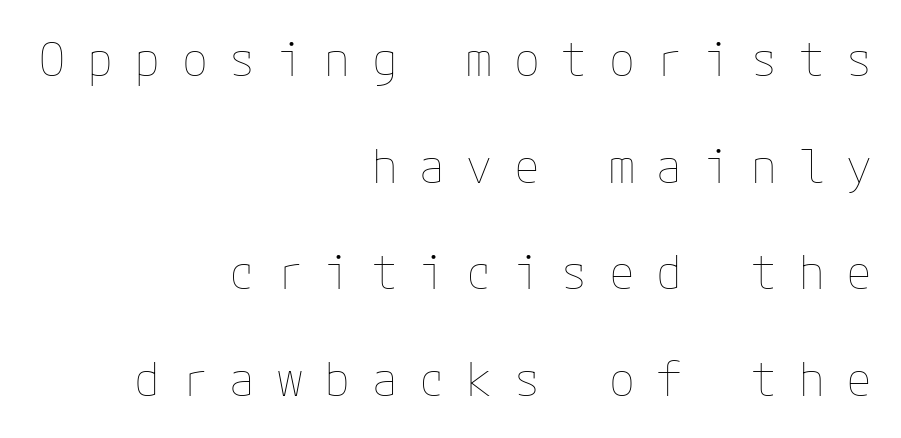
Q: Is the text bold? A: No.
Q: Is the text italic (slanted)? A: No, it is upright.
Q: Is the text underlined? A: No.
Q: How is the paragraph aligned? A: Right-aligned.
Q: Is the spacing between letters normal or unusually wide? A: Unusually wide.
Q: Is the spacing between lines tight, normal or loose? A: Loose.
Q: Width (condensed, normal, or wide)? A: Normal.
Q: Stroke contrast? A: Low.
Q: x-height? A: Medium.
